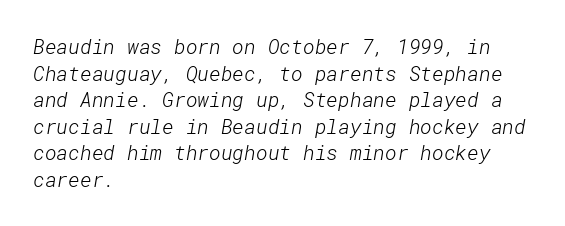
Q: Is the text bold? A: No.
Q: Is the text underlined? A: No.
Q: How is the paragraph aligned? A: Left-aligned.
Q: Is the spacing between letters normal or unusually wide? A: Normal.
Q: Is the spacing between lines tight, normal or loose? A: Normal.
